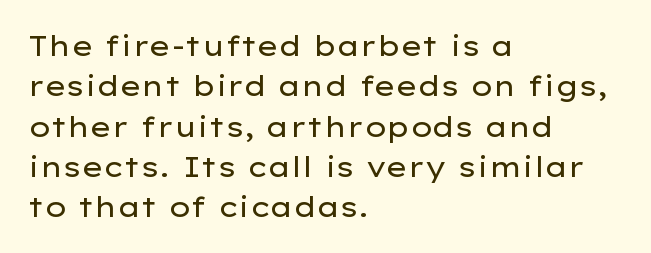
{"serif": "no", "italic": "no", "bold": "no", "weight": "regular", "width": "wide", "stroke_contrast": "low", "x_height": "medium", "monospaced": "no", "underline": "no", "align": "left", "line_spacing": "normal", "line_spacing_ratio": 1.44, "letter_spacing": "normal", "letter_spacing_em": 0.0, "glyph_px": 28}
